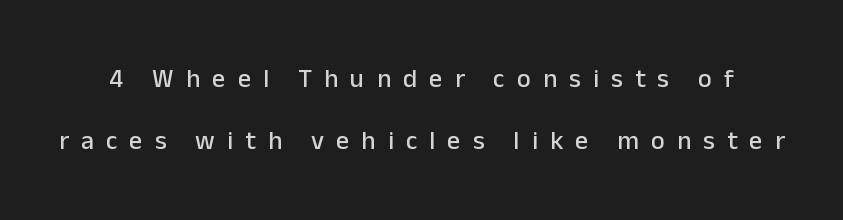
What's the leading like? Stretched, with rows far apart. Ascenders rise straight up at ninety degrees. Only glyphs here, with clear space below each row. The gaps between neighbouring characters are conspicuously large.
